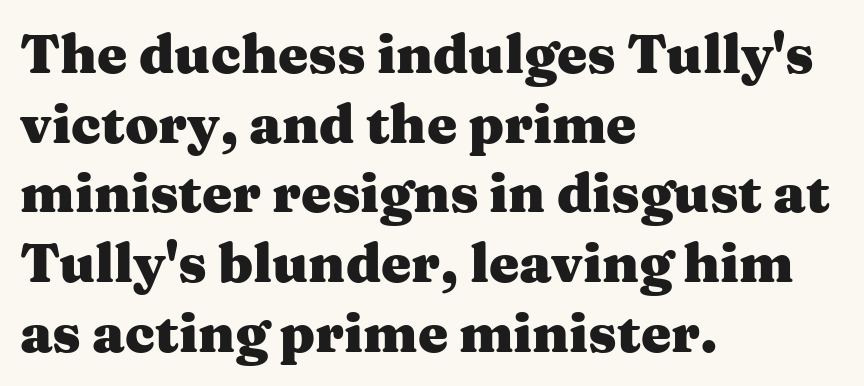
Q: Is the text bold? A: Yes.
Q: Is the text italic (slanted)? A: No, it is upright.
Q: Is the typeface a serif or a sans-serif typeface? A: Serif.
Q: Is the text underlined? A: No.
Q: How is the paragraph aligned? A: Left-aligned.
Q: Is the spacing between letters normal or unusually wide? A: Normal.
Q: Is the spacing between lines tight, normal or loose? A: Normal.
Q: Width (condensed, normal, or wide)? A: Wide.
Q: Stroke contrast? A: Medium.
Q: x-height? A: Medium.
Q: Monospaced? A: No.
